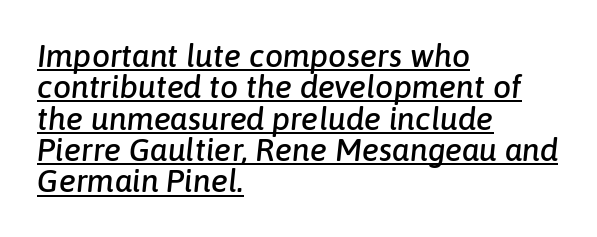
The image shows 32 px text type, italic (leaning right); set left-aligned, tight line spacing (0.98x), normal letter spacing, underlined; low stroke contrast and a medium x-height.
